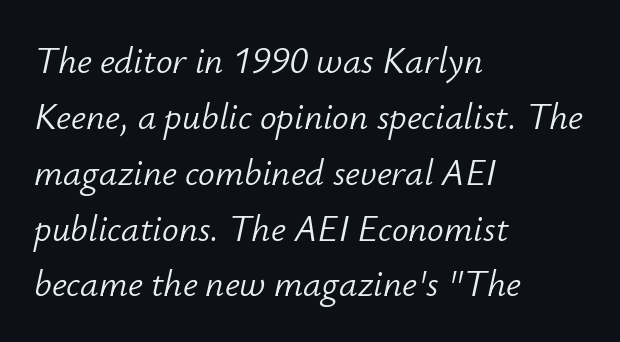
{"italic": "yes", "lean": "right", "slant_degrees": 12, "bold": "no", "weight": "light", "width": "normal", "stroke_contrast": "low", "x_height": "small", "monospaced": "no", "underline": "no", "align": "left", "line_spacing": "normal", "line_spacing_ratio": 1.51, "letter_spacing": "normal", "letter_spacing_em": 0.0, "glyph_px": 37}
